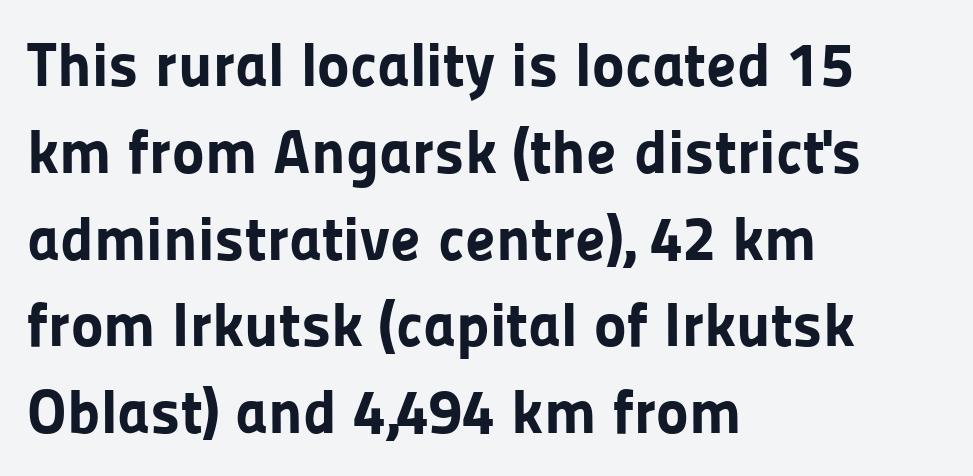
The letters sit at their default tracking, neither squeezed nor spread. Teacher's note: observe the even left margin — that is flush-left alignment. Weight check: bold — yes, fully. The font's upright variant was chosen for this text. Each new line begins a customary step beneath the previous one. A sans-serif font was chosen for this passage.
